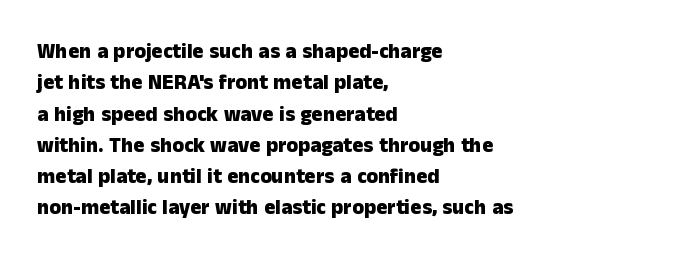
{"italic": "no", "bold": "yes", "underline": "no", "align": "left", "line_spacing": "normal", "line_spacing_ratio": 1.49, "letter_spacing": "normal", "letter_spacing_em": 0.0, "glyph_px": 21}
